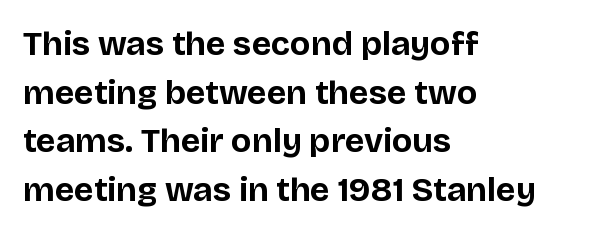
The image shows 34 px bold sans-serif type, upright; set left-aligned, normal line spacing (1.43x), normal letter spacing, not underlined; low stroke contrast and a large x-height.
